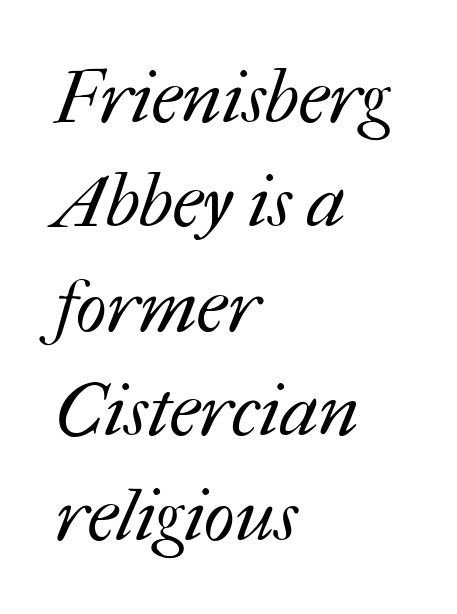
The image shows 73 px regular-weight type; set left-aligned, normal line spacing (1.43x), normal letter spacing, not underlined; medium stroke contrast and a medium x-height.
